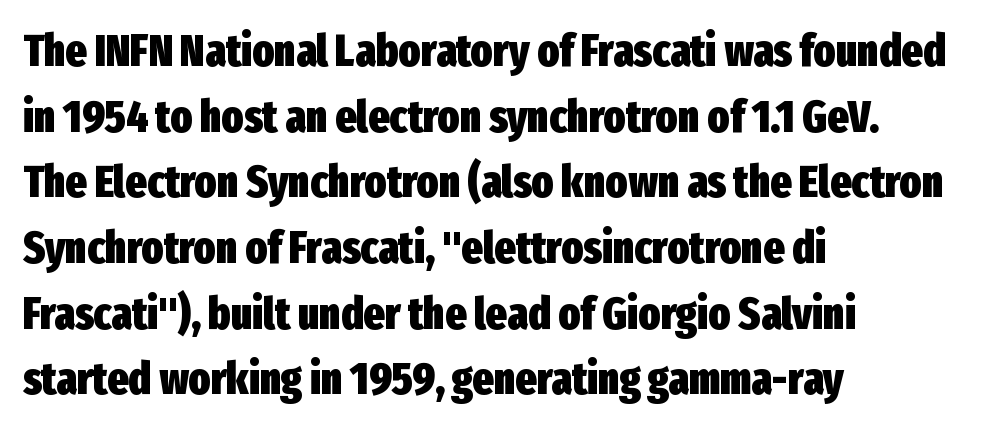
Q: Is the text bold? A: Yes.
Q: Is the text italic (slanted)? A: No, it is upright.
Q: Is the typeface a serif or a sans-serif typeface? A: Sans-serif.
Q: Is the text underlined? A: No.
Q: How is the paragraph aligned? A: Left-aligned.
Q: Is the spacing between letters normal or unusually wide? A: Normal.
Q: Is the spacing between lines tight, normal or loose? A: Normal.
Q: Width (condensed, normal, or wide)? A: Condensed.
Q: Stroke contrast? A: Low.
Q: x-height? A: Medium.
Q: Monospaced? A: No.
